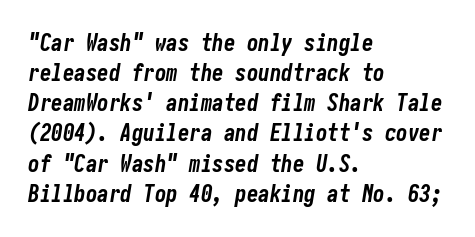
{"italic": "yes", "lean": "right", "slant_degrees": 10, "bold": "yes", "underline": "no", "align": "left", "line_spacing": "normal", "line_spacing_ratio": 1.31, "letter_spacing": "normal", "letter_spacing_em": 0.0, "glyph_px": 23}
